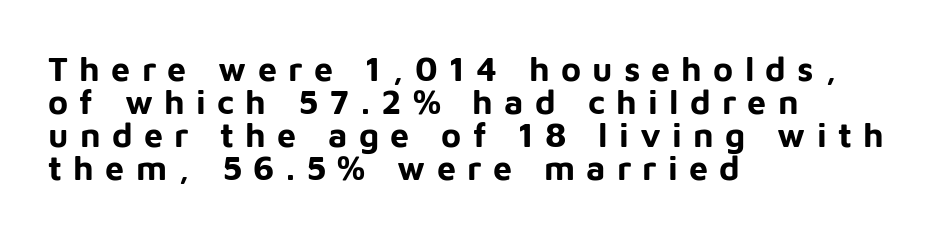
Substantial extra tracking has been applied to these lines. The specimen reads as upright at a glance. Is this a fixed-width face? No — the glyphs have proportional, varying widths. These lines are composed in type without serifs. The typesetting leans heavy: a genuine bold. Check under the words: just untouched page.
